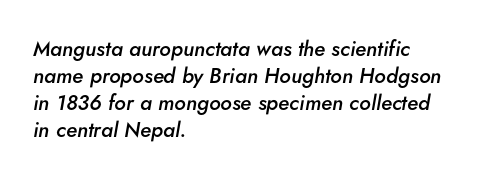
{"italic": "yes", "lean": "right", "slant_degrees": 5, "bold": "semi", "underline": "no", "align": "left", "line_spacing": "normal", "line_spacing_ratio": 1.29, "letter_spacing": "normal", "letter_spacing_em": 0.0, "glyph_px": 21}
